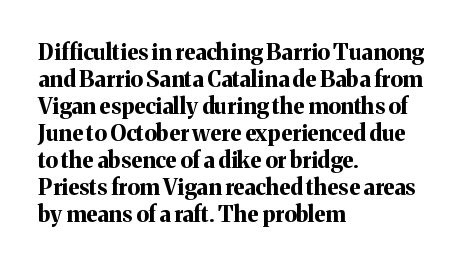
{"italic": "no", "bold": "yes", "underline": "no", "align": "left", "line_spacing_ratio": 1.23, "letter_spacing": "normal", "letter_spacing_em": 0.0, "glyph_px": 22}
